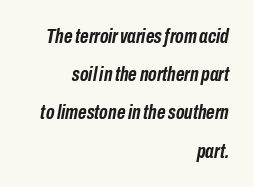
There is no visible air inserted between adjacent glyphs. A flush-right, rag-left setting is used for this passage. Designer's note — italics engaged. Bare-footed words on every line. Typesetter's note: full bold, strokes at maximum text heaviness.
